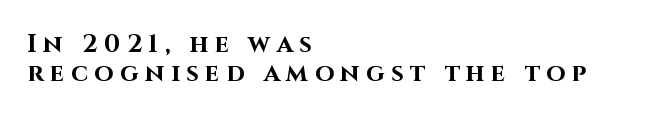
Short note: letters widely spaced. Every row of glyphs begins at an identical x-position on the left. Thick stems and heavy bowls — unmistakably bold. The space beneath each line is pristine and unruled. A roman cut, with each character standing at attention. Very little white space separates one row of letters from the next.
